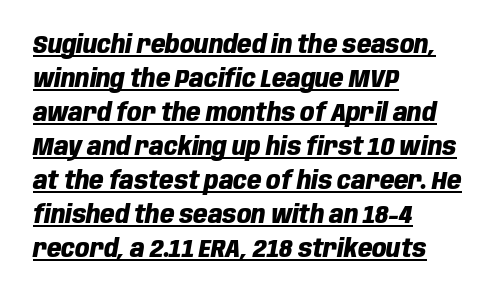
Reading down the column, the eye jumps a familiar distance to each next line. Does a line run under the words? Yes, clearly. Reading down the block, your eye returns to a fixed left position each line. The passage shown is emphatically bold. The text carries the slant typical of an italic or oblique font.
